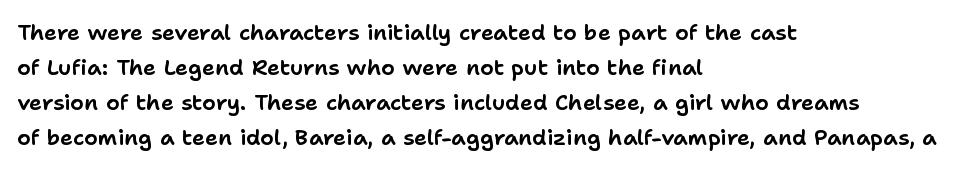
Q: Is the text italic (slanted)? A: No, it is upright.
Q: Is the text underlined? A: No.
Q: How is the paragraph aligned? A: Left-aligned.
Q: Is the spacing between letters normal or unusually wide? A: Normal.
Q: Is the spacing between lines tight, normal or loose? A: Normal.
